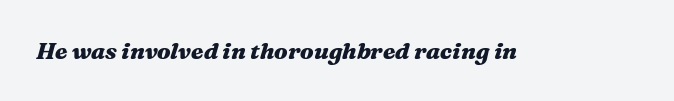
The image shows 23 px bold type, italic (leaning right); set normal letter spacing, not underlined.
